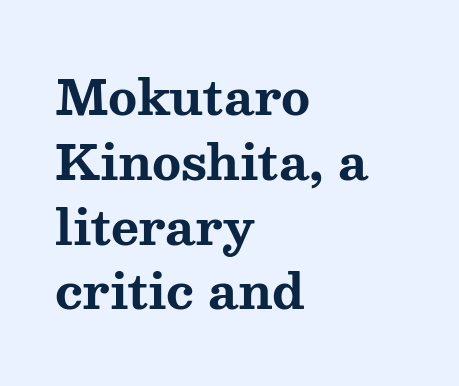
{"serif": "yes", "italic": "no", "bold": "yes", "weight": "bold", "width": "wide", "stroke_contrast": "medium", "x_height": "medium", "monospaced": "no", "underline": "no", "align": "left", "line_spacing": "normal", "line_spacing_ratio": 1.35, "letter_spacing": "normal", "letter_spacing_em": 0.0, "glyph_px": 48}
